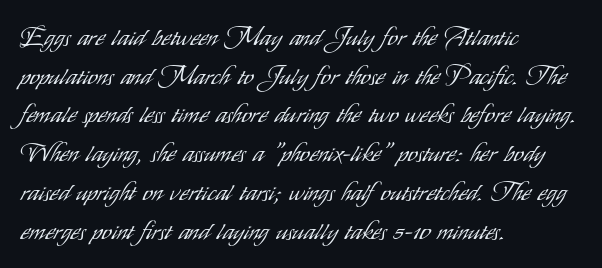
Notice how descenders clear the ascenders below comfortably — that's standard leading. Letter spacing: default. This rendering uses left alignment, leaving the right contour irregular.
